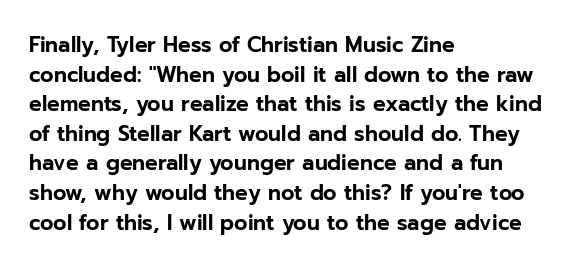
Q: Is the text italic (slanted)? A: No, it is upright.
Q: Is the text underlined? A: No.
Q: How is the paragraph aligned? A: Left-aligned.
Q: Is the spacing between letters normal or unusually wide? A: Normal.
Q: Is the spacing between lines tight, normal or loose? A: Normal.
